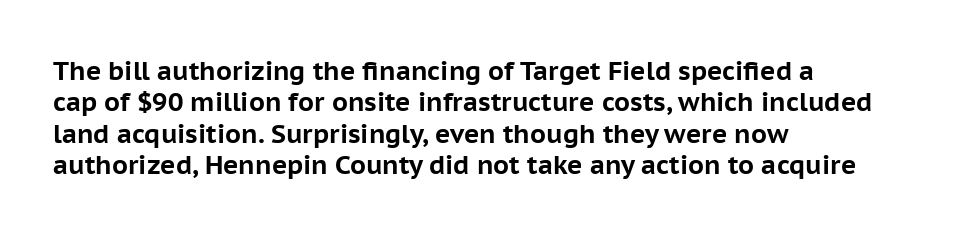
Posture: straight, roman, zero tilt. A student would call this left alignment; a typographer would say flush left, rag right. Rule under the text: the space is simply empty. Between one letter and the next there's only the usual sliver of space. Plenty of ink on the page — the face is bold.
